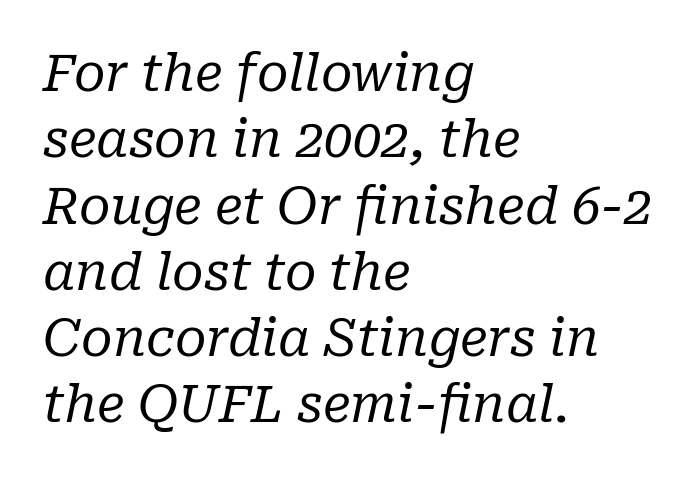
Font category for this specimen: serif. Do the characters align in a grid? No, the font is proportional. The paragraph shown leans on its left margin. Honestly, the letter spacing is just normal — you wouldn't notice it.
